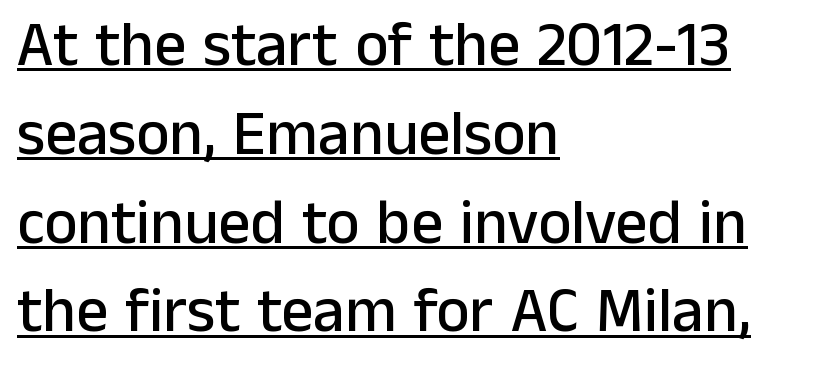
{"serif": "no", "italic": "no", "width": "normal", "stroke_contrast": "low", "x_height": "medium", "monospaced": "no", "underline": "yes", "align": "left", "line_spacing": "normal", "line_spacing_ratio": 1.41, "letter_spacing": "normal", "letter_spacing_em": 0.0, "glyph_px": 63}
